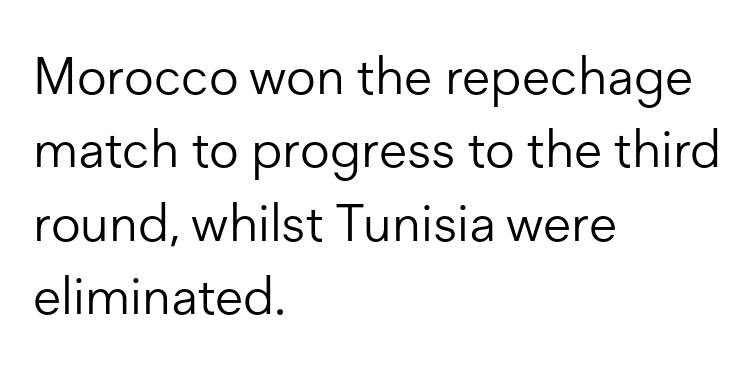
The image shows 52 px light sans-serif type, upright; set left-aligned, normal line spacing (1.41x), normal letter spacing, not underlined; low stroke contrast and a medium x-height.
